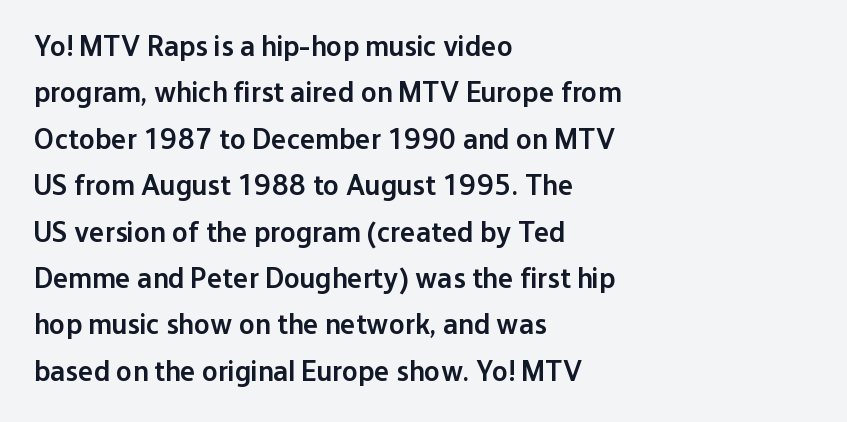
{"serif": "no", "italic": "no", "bold": "semi", "weight": "semibold", "width": "normal", "stroke_contrast": "low", "x_height": "medium", "monospaced": "no", "underline": "no", "align": "left", "line_spacing": "normal", "line_spacing_ratio": 1.6, "letter_spacing": "normal", "letter_spacing_em": 0.0, "glyph_px": 29}
